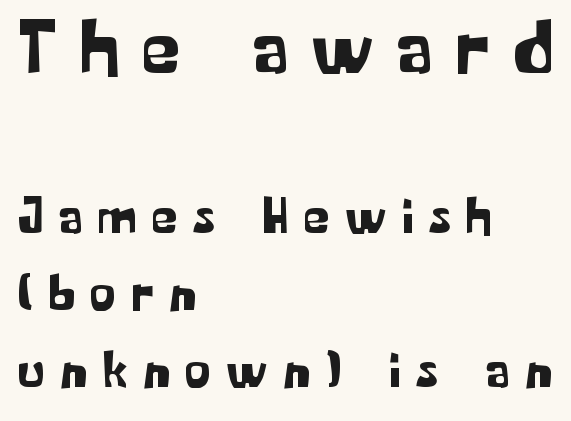
Q: Is the text italic (slanted)? A: No, it is upright.
Q: Is the typeface a serif or a sans-serif typeface? A: Sans-serif.
Q: Is the text underlined? A: No.
Q: How is the paragraph aligned? A: Left-aligned.
Q: Is the spacing between letters normal or unusually wide? A: Unusually wide.
Q: Is the spacing between lines tight, normal or loose? A: Normal.
Q: Which block of text is set in a larger size, the first (top) or the second (bottom)? A: The first (top) one.
Q: Width (condensed, normal, or wide)? A: Normal.
Q: Stroke contrast? A: Low.
Q: x-height? A: Medium.
Q: Monospaced? A: No.
